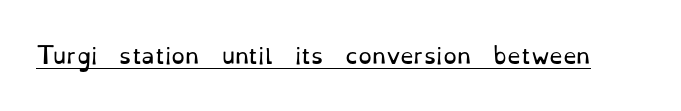
Q: Is the text bold? A: No.
Q: Is the text italic (slanted)? A: No, it is upright.
Q: Is the text underlined? A: Yes.
Q: Is the spacing between letters normal or unusually wide? A: Normal.
